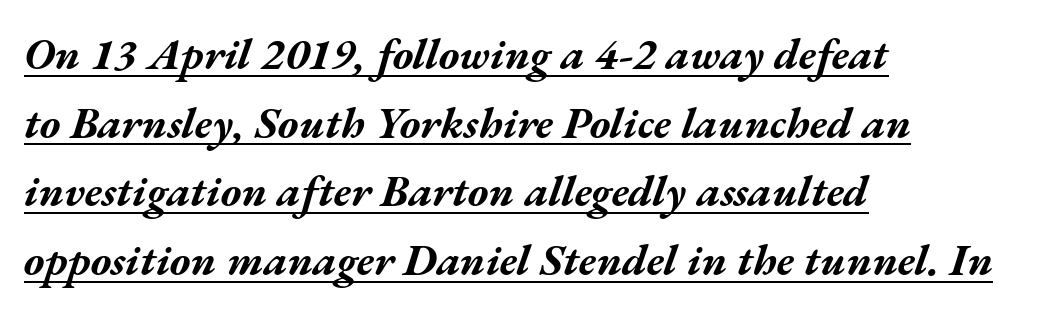
{"italic": "yes", "lean": "right", "slant_degrees": 17, "bold": "yes", "weight": "bold", "width": "wide", "stroke_contrast": "medium", "x_height": "medium", "monospaced": "no", "underline": "yes", "align": "left", "line_spacing": "normal", "line_spacing_ratio": 1.56, "letter_spacing": "normal", "letter_spacing_em": 0.0, "glyph_px": 44}
